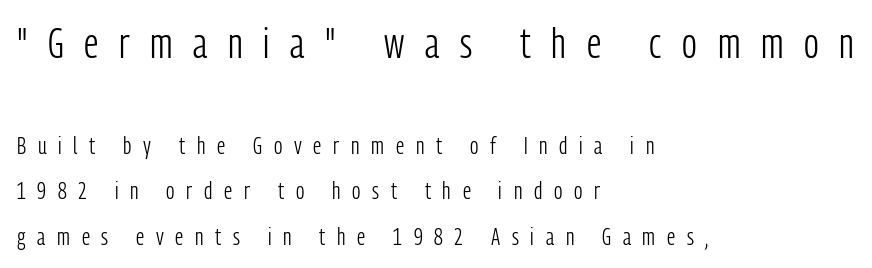
{"serif": "no", "italic": "no", "bold": "no", "weight": "light", "width": "condensed", "stroke_contrast": "low", "x_height": "medium", "monospaced": "no", "underline": "no", "align": "left", "line_spacing_ratio": 1.89, "letter_spacing": "wide", "letter_spacing_em": 0.49, "larger_block": "first", "size_ratio": 1.75, "glyph_px": 42}
